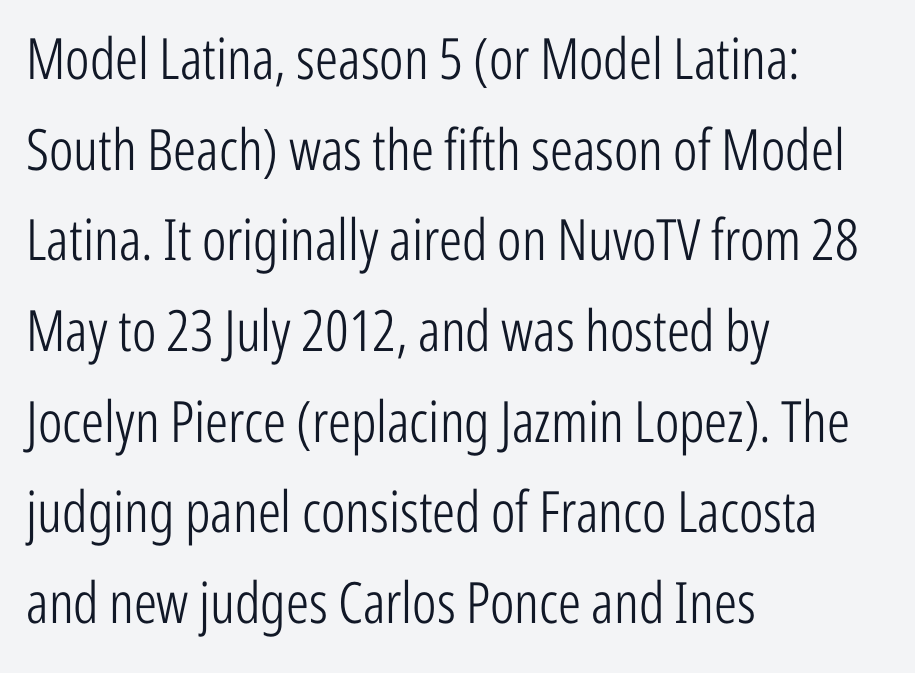
{"serif": "no", "italic": "no", "bold": "no", "weight": "light", "width": "condensed", "stroke_contrast": "low", "x_height": "medium", "monospaced": "no", "underline": "no", "align": "left", "line_spacing": "normal", "line_spacing_ratio": 1.59, "letter_spacing": "normal", "letter_spacing_em": 0.0, "glyph_px": 57}
